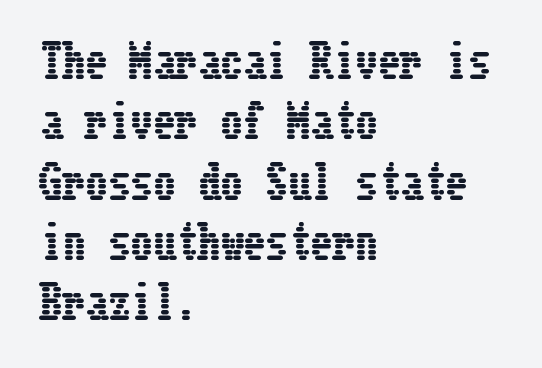
The image shows 45 px condensed type, upright; set left-aligned, normal line spacing (1.34x), normal letter spacing, not underlined; low stroke contrast and a medium x-height.
